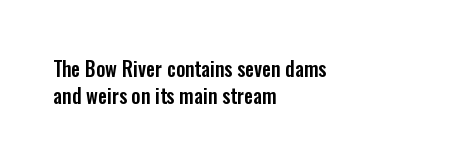
The specimen omits any rule beneath the text block's lines. The face used here is rendered with its standard letterfit. Posture: straight, roman, zero tilt. A student would call this left alignment; a typographer would say flush left, rag right. If you measured baseline to baseline, you'd find a middling distance.
